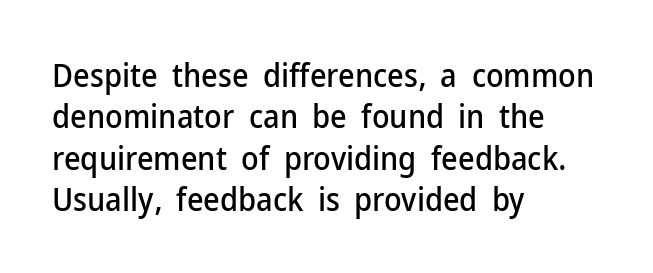
The glyphs are unaccompanied by any horizontal stroke below them. If you measured baseline to baseline, you'd find a middling distance. This sample uses an upright cut, with every glyph sitting square on the baseline. The passage is arranged the way most books set body copy — flush left. Proportional: the letters do not fall into vertical columns. Each word holds together tightly as a unit, with standard inter-letter gaps.
